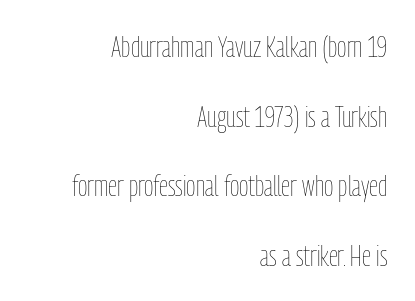
Q: Is the text bold? A: No.
Q: Is the text italic (slanted)? A: No, it is upright.
Q: Is the text underlined? A: No.
Q: How is the paragraph aligned? A: Right-aligned.
Q: Is the spacing between letters normal or unusually wide? A: Normal.
Q: Is the spacing between lines tight, normal or loose? A: Loose.
Q: Width (condensed, normal, or wide)? A: Condensed.
Q: Stroke contrast? A: Low.
Q: x-height? A: Medium.
Q: Monospaced? A: No.
